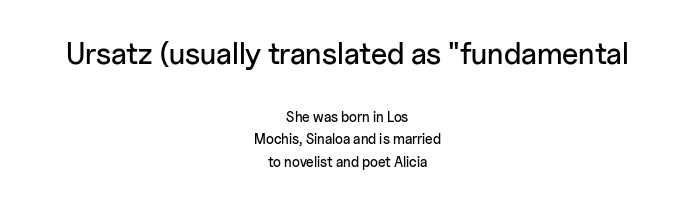
The image shows 30 px sans-serif type, upright; set centered, normal line spacing (1.62x), normal letter spacing, not underlined; the first (top) block is 2.14x larger; low stroke contrast and a medium x-height.
